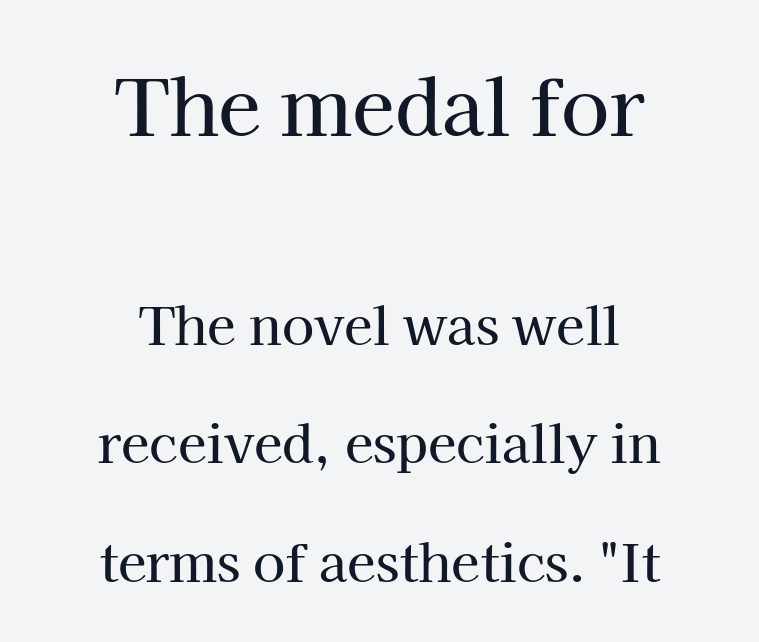
These lines stand farther apart than default settings would place them. This sample has the flowing, uneven cadence of proportional lettering. The rendering shows small feet on the letterforms — a serif design. Compared with typical body copy, the letter spacing here is the same.
